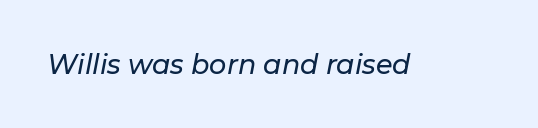
{"italic": "yes", "lean": "right", "slant_degrees": 11, "underline": "no", "letter_spacing": "normal", "letter_spacing_em": 0.0, "glyph_px": 27}
